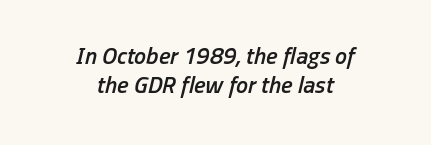
{"italic": "yes", "lean": "right", "slant_degrees": 13, "bold": "semi", "underline": "no", "align": "center", "line_spacing_ratio": 1.19, "letter_spacing": "normal", "letter_spacing_em": 0.0, "glyph_px": 24}
